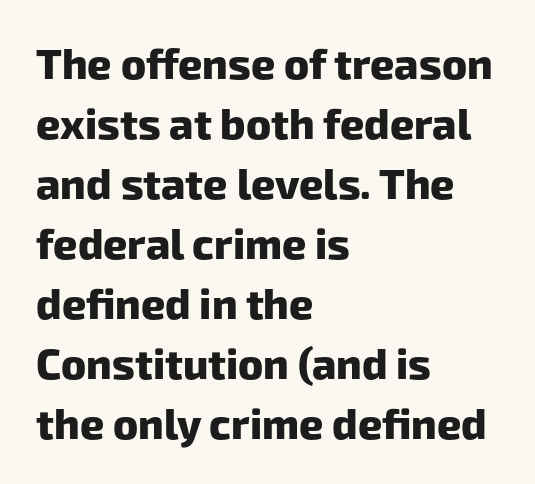
{"serif": "no", "bold": "yes", "weight": "heavy", "width": "normal", "stroke_contrast": "low", "x_height": "medium", "monospaced": "no", "underline": "no", "align": "left", "line_spacing": "normal", "line_spacing_ratio": 1.43, "letter_spacing": "normal", "letter_spacing_em": 0.0, "glyph_px": 42}
